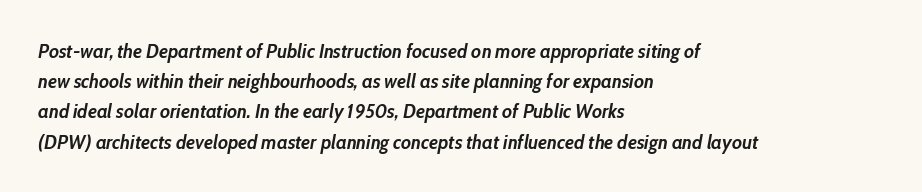
The image shows 20 px bold type, italic (leaning right); set left-aligned, normal line spacing (1.51x), normal letter spacing, not underlined.
